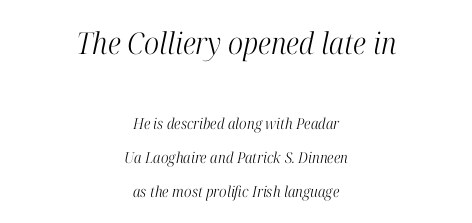
The image shows 30 px light, condensed serif type, italic (leaning right); set centered, loose line spacing (2.25x), normal letter spacing, not underlined; the first (top) block is 2.0x larger; high stroke contrast and a medium x-height.
